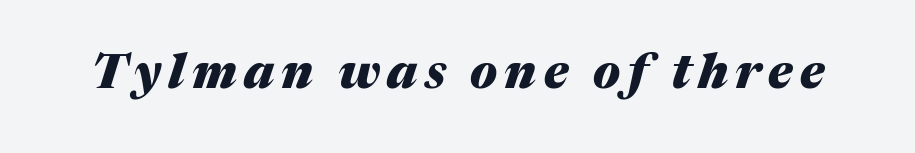
The image shows 48 px heavy type, italic (leaning right); set not underlined; medium stroke contrast and a medium x-height.
